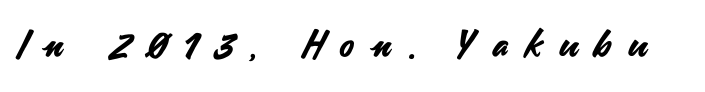
Underline: absent. This sample uses expanded letter spacing, leaving extra air between glyphs. In terms of letterform style, serifs are entirely absent. Varying glyph widths throughout — classic text-font behaviour.
